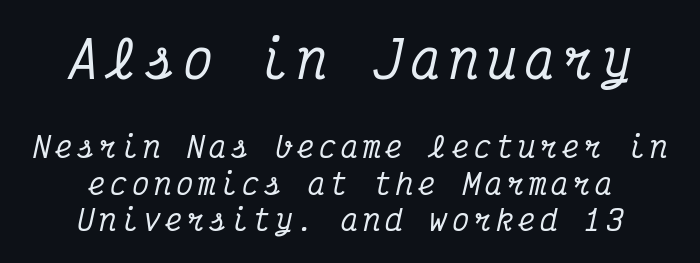
The image shows 50 px condensed serif type, italic (leaning right), monospaced; set centered, normal line spacing (1.25x), not underlined; the first (top) block is 1.72x larger; medium stroke contrast and a medium x-height.
